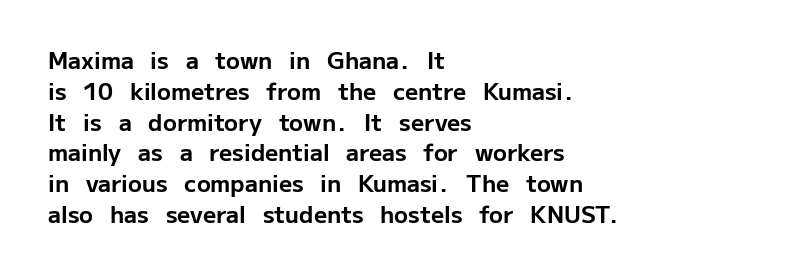
{"italic": "no", "bold": "yes", "underline": "no", "align": "left", "line_spacing": "normal", "line_spacing_ratio": 1.34, "letter_spacing": "normal", "letter_spacing_em": 0.0, "glyph_px": 23}
